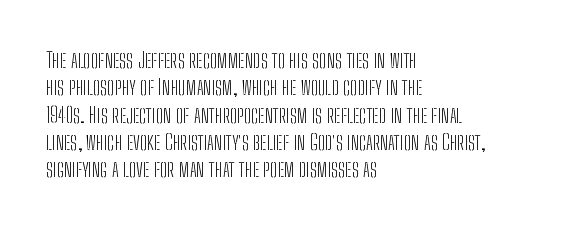
Rendered with straight, roman letterforms. Weight: not bold — regular or lighter. Words appear dense and cohesive because spacing is normal. Horizontal alignment here is leftward, the default for most running prose. A clean baseline with only descenders dipping below it.
